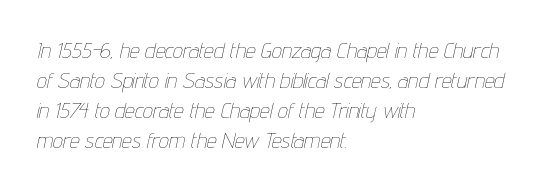
The image shows 22 px text type, italic (leaning right); set left-aligned, normal line spacing (1.36x), normal letter spacing, not underlined.
